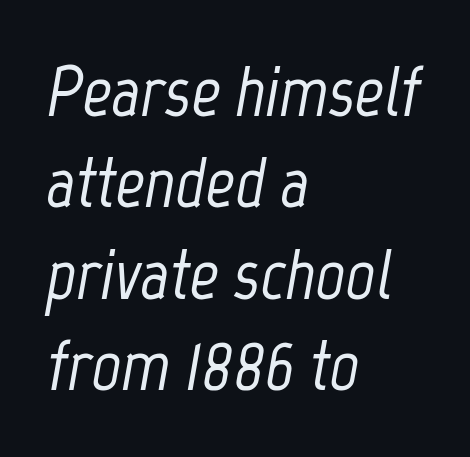
The image shows 72 px condensed type, italic (leaning right); set left-aligned, normal line spacing (1.27x), normal letter spacing, not underlined; low stroke contrast and a medium x-height.
